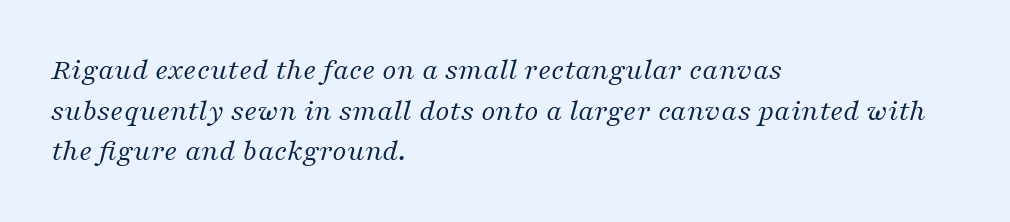
Q: Is the text bold? A: No.
Q: Is the text italic (slanted)? A: Yes, it leans right by about 16 degrees.
Q: Is the typeface a serif or a sans-serif typeface? A: Serif.
Q: Is the text underlined? A: No.
Q: How is the paragraph aligned? A: Left-aligned.
Q: Is the spacing between letters normal or unusually wide? A: Normal.
Q: Is the spacing between lines tight, normal or loose? A: Normal.
Q: Width (condensed, normal, or wide)? A: Normal.
Q: Stroke contrast? A: Medium.
Q: x-height? A: Medium.
Q: Monospaced? A: No.
